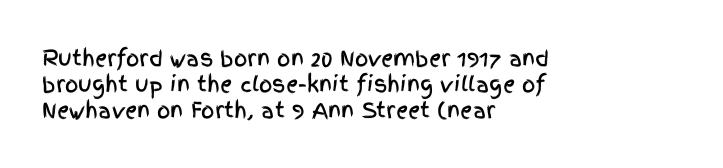
The image shows 21 px text type, upright; set left-aligned, line spacing 1.23x, normal letter spacing, not underlined.
